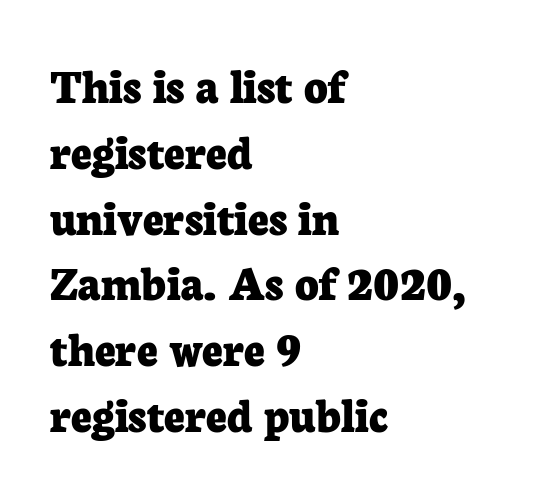
The image shows 51 px bold serif type, upright; set left-aligned, normal line spacing (1.29x), normal letter spacing, not underlined; low stroke contrast and a medium x-height.
